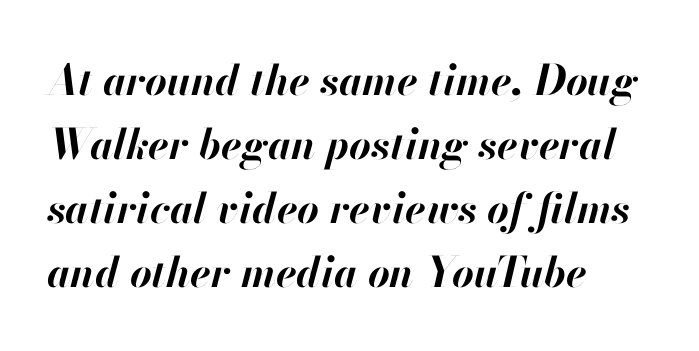
The image shows 42 px bold type, italic (leaning right); set left-aligned, normal line spacing (1.52x), normal letter spacing, not underlined; high stroke contrast and a small x-height.
